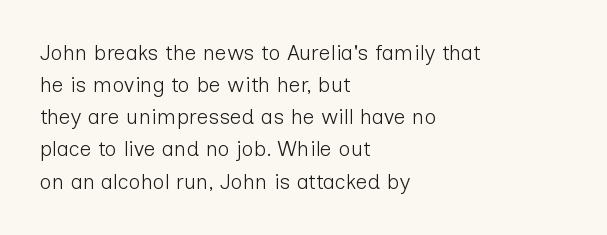
Q: Is the text bold? A: No.
Q: Is the text italic (slanted)? A: No, it is upright.
Q: Is the text underlined? A: No.
Q: How is the paragraph aligned? A: Left-aligned.
Q: Is the spacing between letters normal or unusually wide? A: Normal.
Q: Is the spacing between lines tight, normal or loose? A: Normal.
